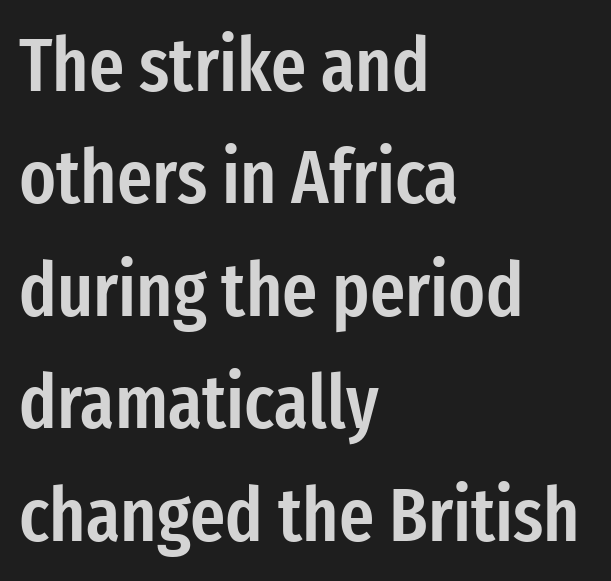
The image shows 76 px semibold, condensed sans-serif type, upright; set left-aligned, normal line spacing (1.48x), normal letter spacing, not underlined; low stroke contrast and a medium x-height.
